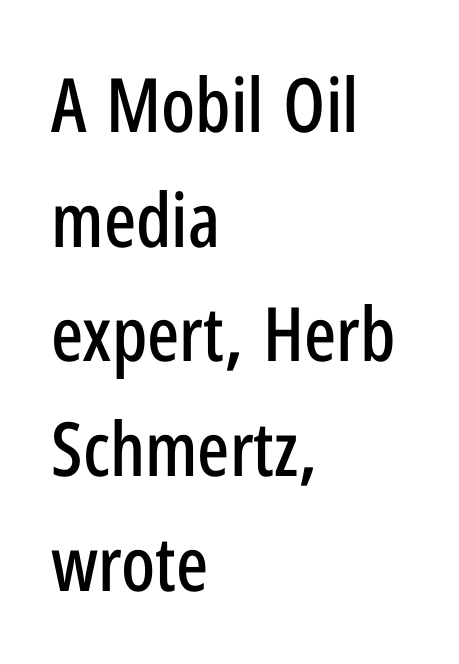
{"serif": "no", "italic": "no", "width": "condensed", "stroke_contrast": "low", "x_height": "medium", "monospaced": "no", "underline": "no", "align": "left", "line_spacing": "normal", "line_spacing_ratio": 1.53, "letter_spacing": "normal", "letter_spacing_em": 0.0, "glyph_px": 75}
